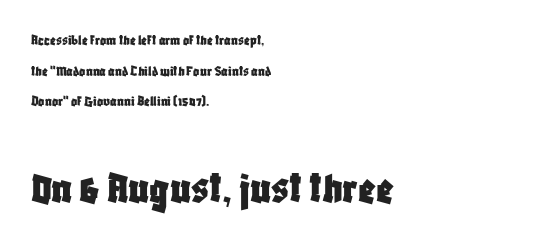
Q: Is the text italic (slanted)? A: No, it is upright.
Q: Is the typeface a serif or a sans-serif typeface? A: Sans-serif.
Q: Is the text underlined? A: No.
Q: How is the paragraph aligned? A: Left-aligned.
Q: Is the spacing between letters normal or unusually wide? A: Normal.
Q: Is the spacing between lines tight, normal or loose? A: Loose.
Q: Which block of text is set in a larger size, the first (top) or the second (bottom)? A: The second (bottom) one.
Q: Width (condensed, normal, or wide)? A: Condensed.
Q: Stroke contrast? A: Low.
Q: x-height? A: Large.
Q: Monospaced? A: No.
